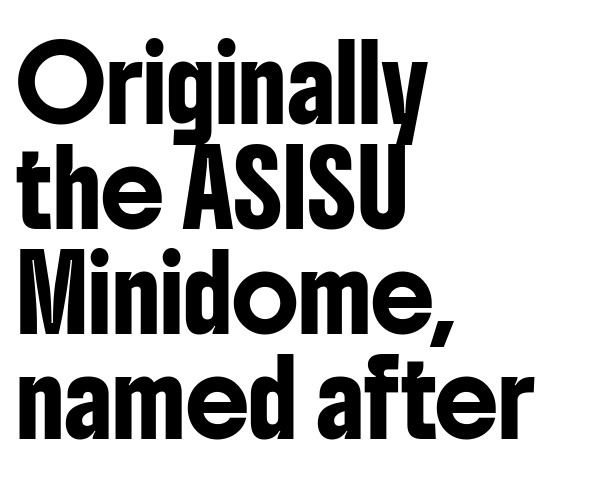
{"serif": "no", "italic": "no", "width": "condensed", "stroke_contrast": "low", "x_height": "medium", "monospaced": "no", "underline": "no", "align": "left", "line_spacing": "normal", "line_spacing_ratio": 1.48, "letter_spacing": "normal", "letter_spacing_em": 0.0, "glyph_px": 71}
